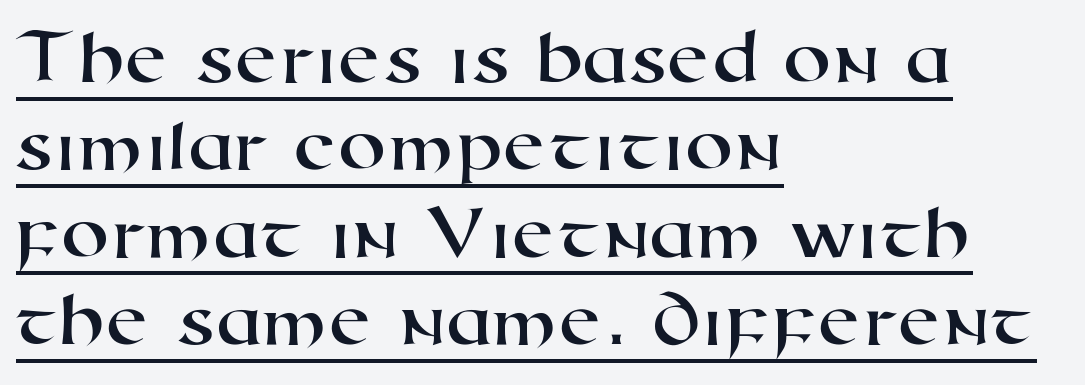
{"serif": "no", "width": "wide", "stroke_contrast": "high", "x_height": "medium", "monospaced": "no", "underline": "yes", "align": "left", "line_spacing": "tight", "line_spacing_ratio": 1.12, "letter_spacing": "normal", "letter_spacing_em": 0.0, "glyph_px": 78}
